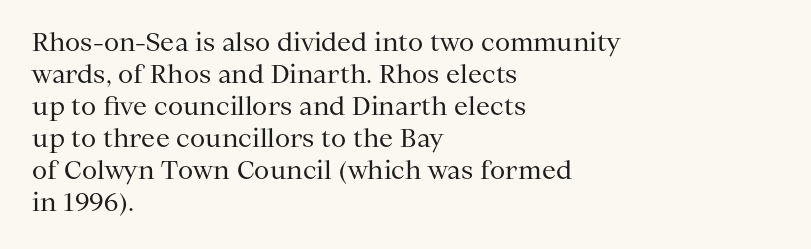
Q: Is the text bold? A: No.
Q: Is the text italic (slanted)? A: No, it is upright.
Q: Is the text underlined? A: No.
Q: How is the paragraph aligned? A: Left-aligned.
Q: Is the spacing between letters normal or unusually wide? A: Normal.
Q: Is the spacing between lines tight, normal or loose? A: Normal.
